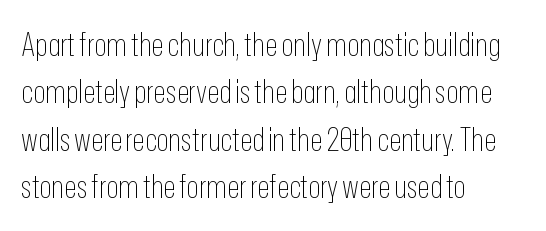
The image shows 32 px thin, condensed sans-serif type, upright; set left-aligned, normal line spacing (1.48x), normal letter spacing, not underlined; low stroke contrast and a medium x-height.
